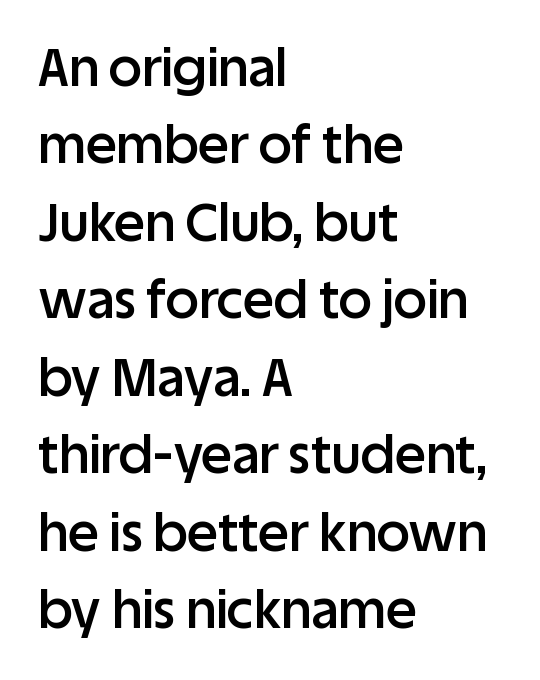
The image shows 52 px semibold sans-serif type, upright; set left-aligned, normal line spacing (1.49x), normal letter spacing, not underlined; low stroke contrast and a large x-height.
